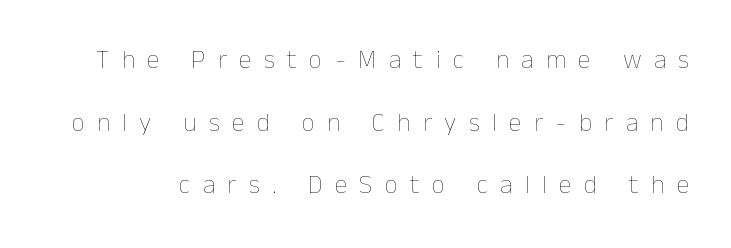
Q: Is the text bold? A: No.
Q: Is the text italic (slanted)? A: No, it is upright.
Q: Is the text underlined? A: No.
Q: Is the spacing between letters normal or unusually wide? A: Unusually wide.
Q: Is the spacing between lines tight, normal or loose? A: Loose.
